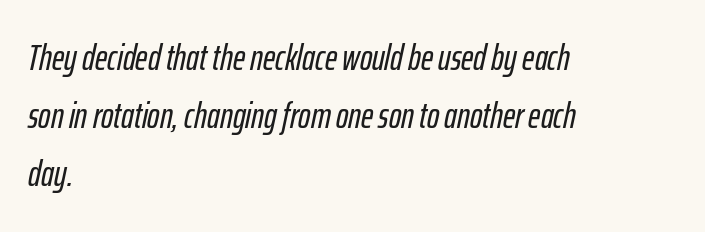
Here the designer chose a conventional face with non-uniform glyph widths. A bare baseline throughout the passage. These lines stack with their left ends in a neat column. Characters follow at the spacing the type designer built in. The space between consecutive lines is moderate.
